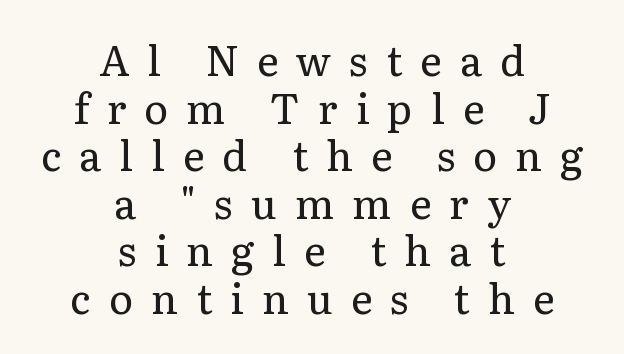
Anything drawn beneath the words? Only blank space. Leftover space on each line is divided equally before and after the words. The font family rendered here belongs to the serif group. Counters stay open thanks to moderate or lighter strokes.
